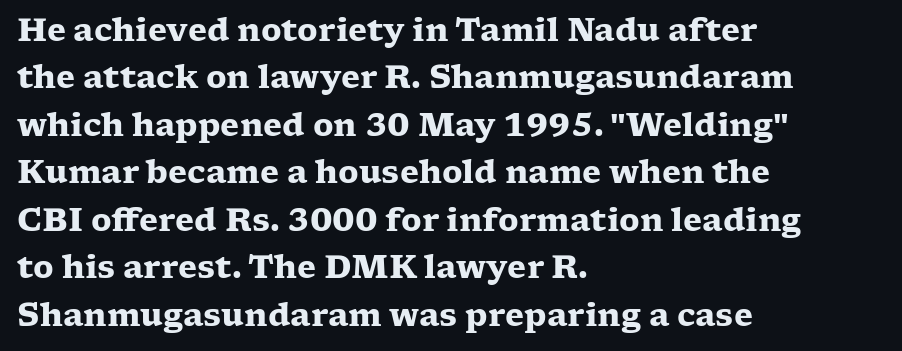
{"serif": "yes", "italic": "no", "bold": "yes", "weight": "heavy", "width": "wide", "stroke_contrast": "low", "x_height": "medium", "monospaced": "no", "underline": "no", "align": "left", "line_spacing": "normal", "line_spacing_ratio": 1.53, "letter_spacing": "normal", "letter_spacing_em": 0.0, "glyph_px": 31}
